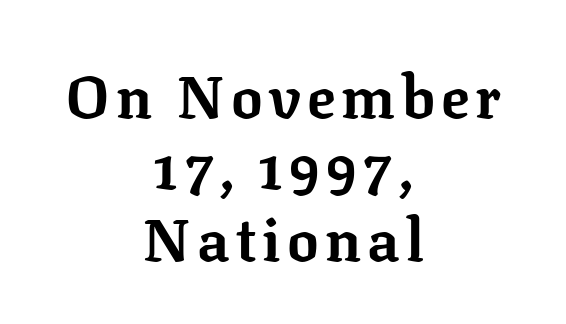
Looks like regular typesetting: each glyph gets only the width it needs. Does the lettering tilt? It doesn't — this is upright. Check under the words: just untouched page. Notice how the passage keeps no hard edge, just a central spine.
